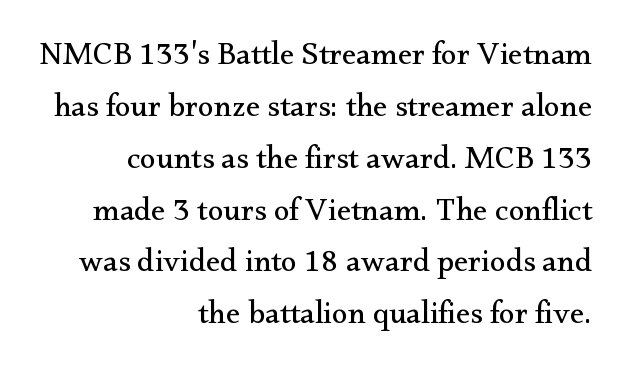
The image shows 32 px regular-weight serif type, upright; set right-aligned, normal line spacing (1.62x), normal letter spacing, not underlined; medium stroke contrast and a small x-height.
